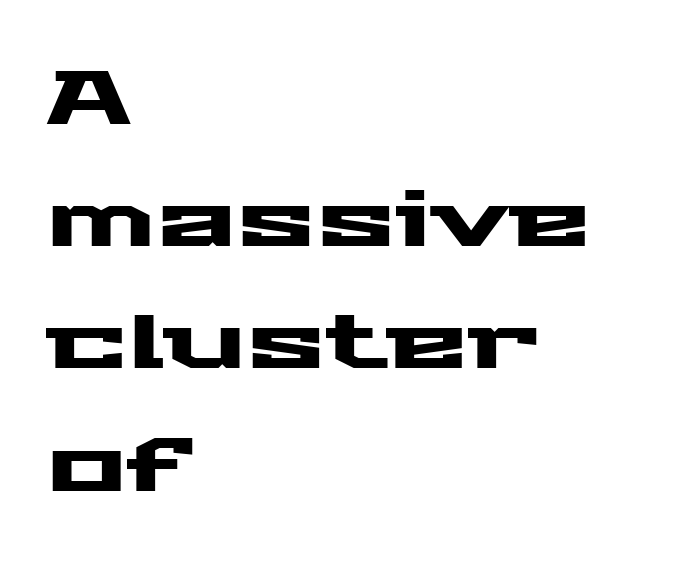
{"serif": "no", "italic": "no", "width": "wide", "stroke_contrast": "medium", "x_height": "medium", "monospaced": "no", "underline": "no", "align": "left", "line_spacing": "normal", "line_spacing_ratio": 1.63, "letter_spacing": "normal", "letter_spacing_em": 0.0, "glyph_px": 75}
